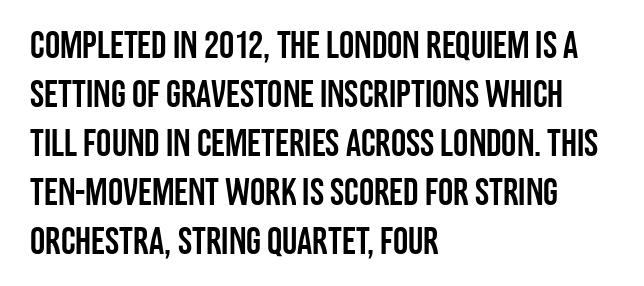
{"serif": "no", "italic": "no", "width": "condensed", "stroke_contrast": "low", "x_height": "large", "monospaced": "no", "underline": "no", "align": "left", "line_spacing": "normal", "line_spacing_ratio": 1.29, "letter_spacing": "normal", "letter_spacing_em": 0.0, "glyph_px": 38}
